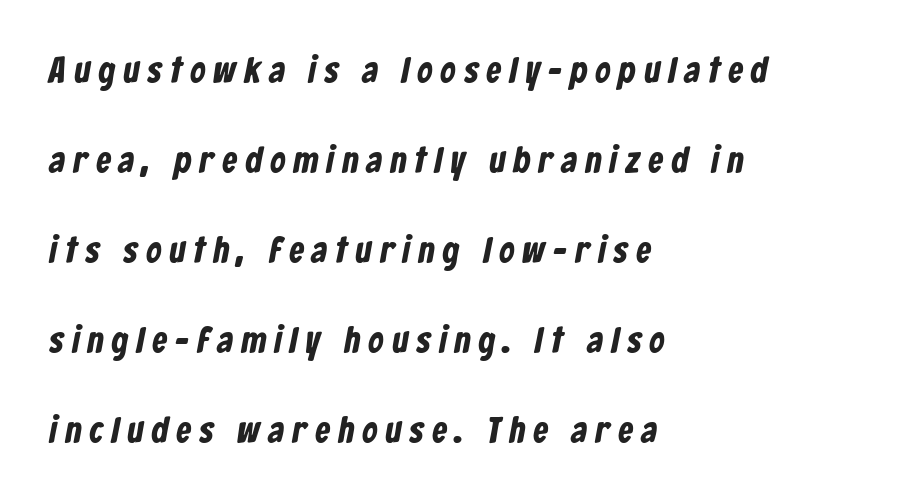
{"serif": "no", "width": "condensed", "stroke_contrast": "low", "x_height": "medium", "monospaced": "no", "underline": "no", "align": "left", "line_spacing": "loose", "line_spacing_ratio": 2.43, "letter_spacing": "wide", "letter_spacing_em": 0.23, "glyph_px": 37}
